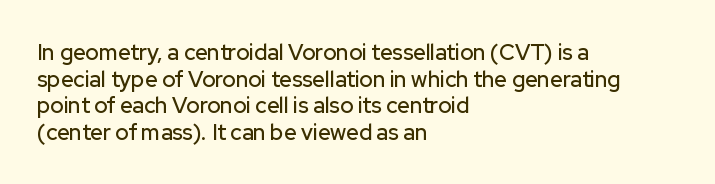
Q: Is the text italic (slanted)? A: No, it is upright.
Q: Is the text underlined? A: No.
Q: How is the paragraph aligned? A: Left-aligned.
Q: Is the spacing between letters normal or unusually wide? A: Normal.
